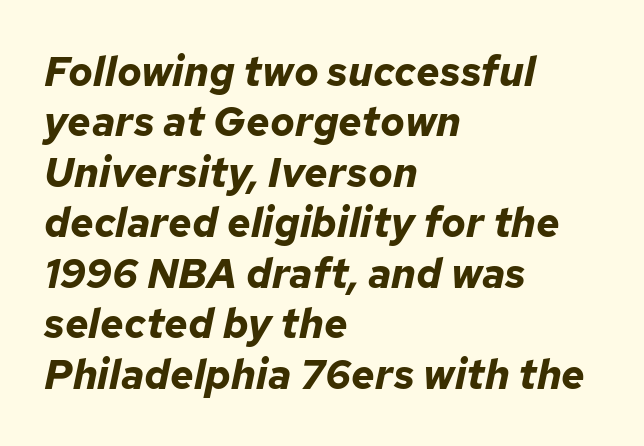
Look at the tracking — it's just the regular setting, nothing added. Strong, thick strokes mark this as bold type. In terms of posture, this sample is oblique. Line starts are locked; line ends wander.
